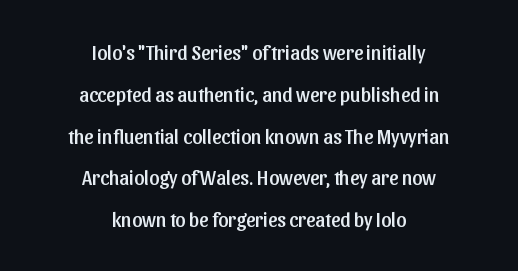
{"italic": "no", "underline": "no", "align": "center", "line_spacing": "loose", "line_spacing_ratio": 2.09, "letter_spacing": "normal", "letter_spacing_em": 0.0, "glyph_px": 20}
